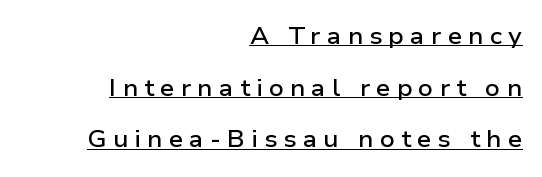
The image shows 23 px text type, upright; set right-aligned, loose line spacing (2.24x), unusually wide letter spacing (+0.27 em), underlined.
